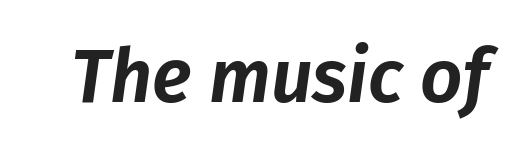
{"italic": "yes", "lean": "right", "slant_degrees": 8, "width": "normal", "stroke_contrast": "low", "x_height": "medium", "monospaced": "no", "underline": "no", "letter_spacing": "normal", "letter_spacing_em": 0.0, "glyph_px": 74}
